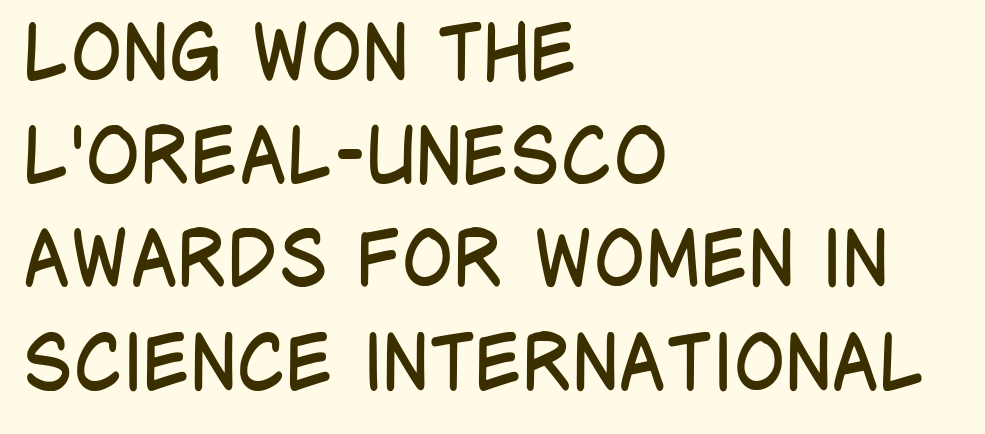
{"serif": "no", "italic": "no", "bold": "no", "weight": "regular", "width": "condensed", "stroke_contrast": "low", "x_height": "large", "monospaced": "no", "underline": "no", "align": "left", "line_spacing": "normal", "line_spacing_ratio": 1.34, "letter_spacing": "normal", "letter_spacing_em": 0.0, "glyph_px": 77}
